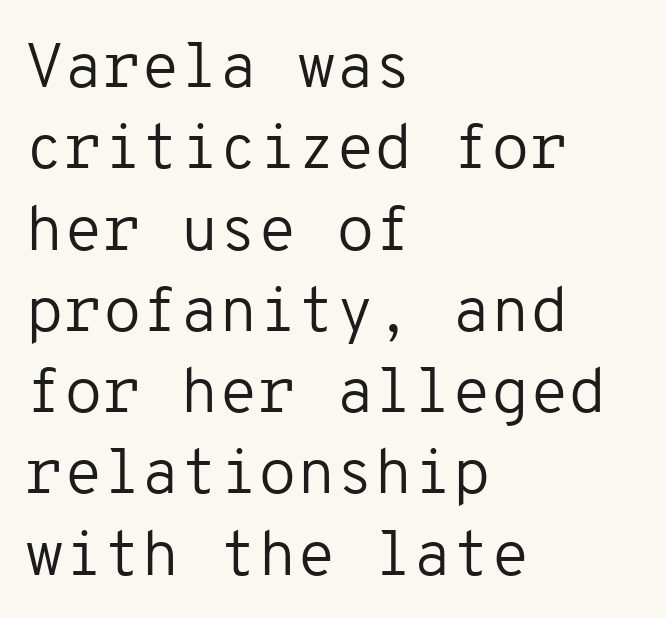
{"serif": "no", "italic": "no", "bold": "no", "weight": "regular", "width": "normal", "stroke_contrast": "low", "x_height": "medium", "monospaced": "yes", "underline": "no", "align": "left", "line_spacing": "normal", "line_spacing_ratio": 1.29, "letter_spacing": "normal", "letter_spacing_em": 0.0, "glyph_px": 63}
